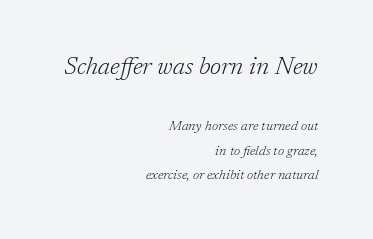
The image shows 25 px text type, italic (leaning right); set right-aligned, line spacing 1.76x, normal letter spacing, not underlined; the first (top) block is 1.79x larger.
